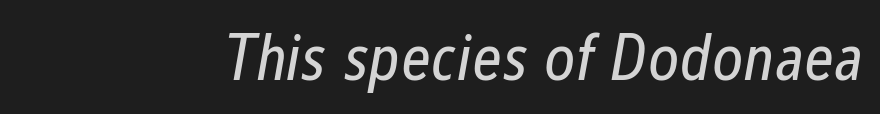
The image shows 67 px regular-weight, condensed type, italic (leaning right); set normal letter spacing, not underlined; low stroke contrast and a medium x-height.
